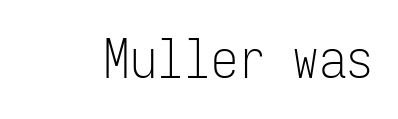
The image shows 54 px light, condensed sans-serif type, upright, monospaced; set normal letter spacing, not underlined; low stroke contrast and a medium x-height.
